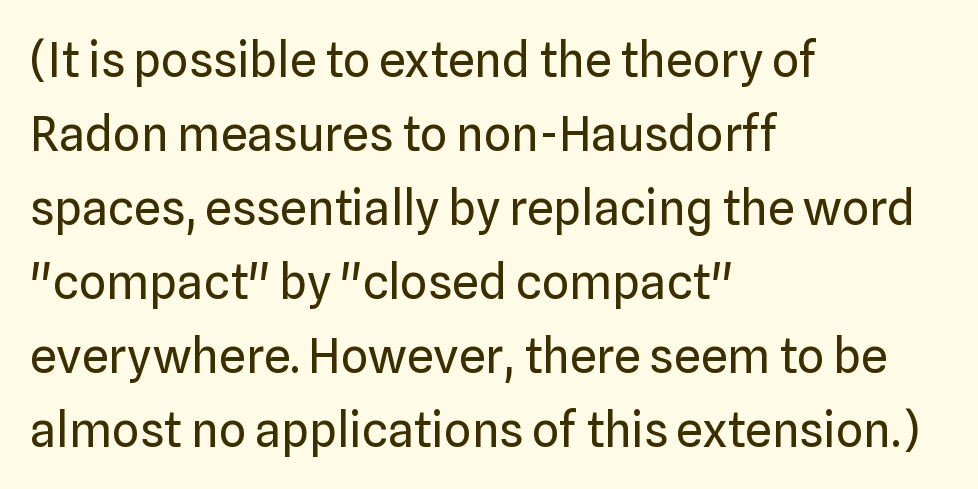
The tracking reads as untouched default to a designer's eye. Notice how descenders clear the ascenders below comfortably — that's standard leading. Upright lettering throughout. Line starts are locked; line ends wander. Serif or sans? Sans — the stroke terminals are bare. Bare-footed words on every line.
